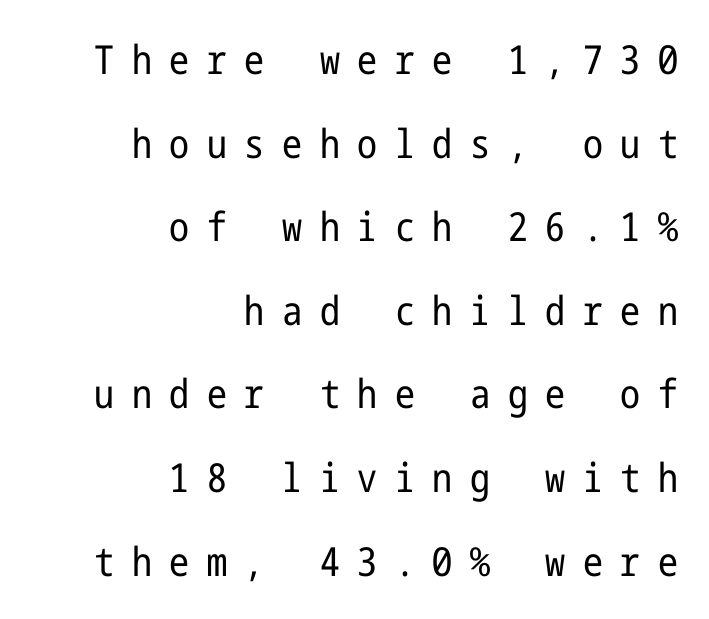
Q: Is the text bold? A: No.
Q: Is the text italic (slanted)? A: No, it is upright.
Q: Is the typeface a serif or a sans-serif typeface? A: Sans-serif.
Q: Is the text underlined? A: No.
Q: How is the paragraph aligned? A: Right-aligned.
Q: Is the spacing between letters normal or unusually wide? A: Unusually wide.
Q: Is the spacing between lines tight, normal or loose? A: Loose.
Q: Width (condensed, normal, or wide)? A: Condensed.
Q: Stroke contrast? A: Low.
Q: x-height? A: Medium.
